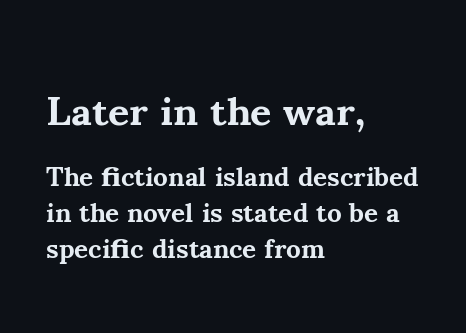
Q: Is the text bold? A: Yes.
Q: Is the text italic (slanted)? A: No, it is upright.
Q: Is the typeface a serif or a sans-serif typeface? A: Serif.
Q: Is the text underlined? A: No.
Q: How is the paragraph aligned? A: Left-aligned.
Q: Is the spacing between letters normal or unusually wide? A: Normal.
Q: Is the spacing between lines tight, normal or loose? A: Normal.
Q: Which block of text is set in a larger size, the first (top) or the second (bottom)? A: The first (top) one.
Q: Width (condensed, normal, or wide)? A: Normal.
Q: Stroke contrast? A: Medium.
Q: x-height? A: Small.
Q: Monospaced? A: No.
